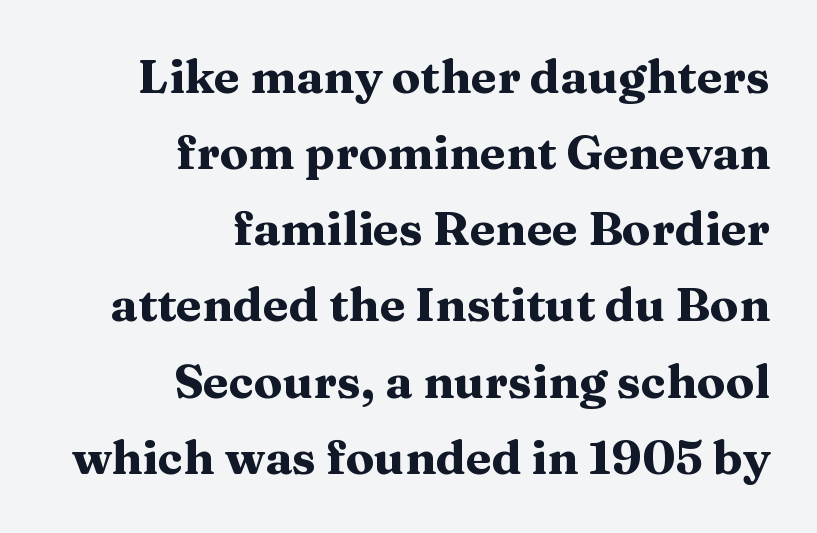
{"serif": "yes", "italic": "no", "bold": "yes", "weight": "heavy", "width": "wide", "stroke_contrast": "medium", "x_height": "medium", "monospaced": "no", "underline": "no", "align": "right", "line_spacing": "normal", "line_spacing_ratio": 1.62, "letter_spacing": "normal", "letter_spacing_em": 0.0, "glyph_px": 47}
